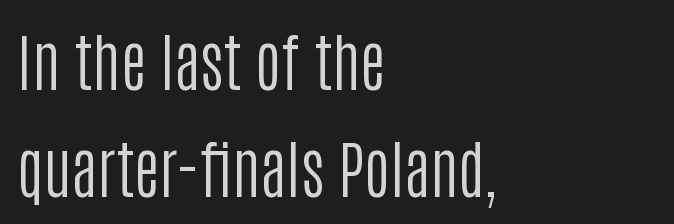
Q: Is the text bold? A: No.
Q: Is the text italic (slanted)? A: No, it is upright.
Q: Is the typeface a serif or a sans-serif typeface? A: Sans-serif.
Q: Is the text underlined? A: No.
Q: How is the paragraph aligned? A: Left-aligned.
Q: Is the spacing between letters normal or unusually wide? A: Normal.
Q: Is the spacing between lines tight, normal or loose? A: Normal.
Q: Width (condensed, normal, or wide)? A: Condensed.
Q: Stroke contrast? A: Low.
Q: x-height? A: Large.
Q: Monospaced? A: No.
